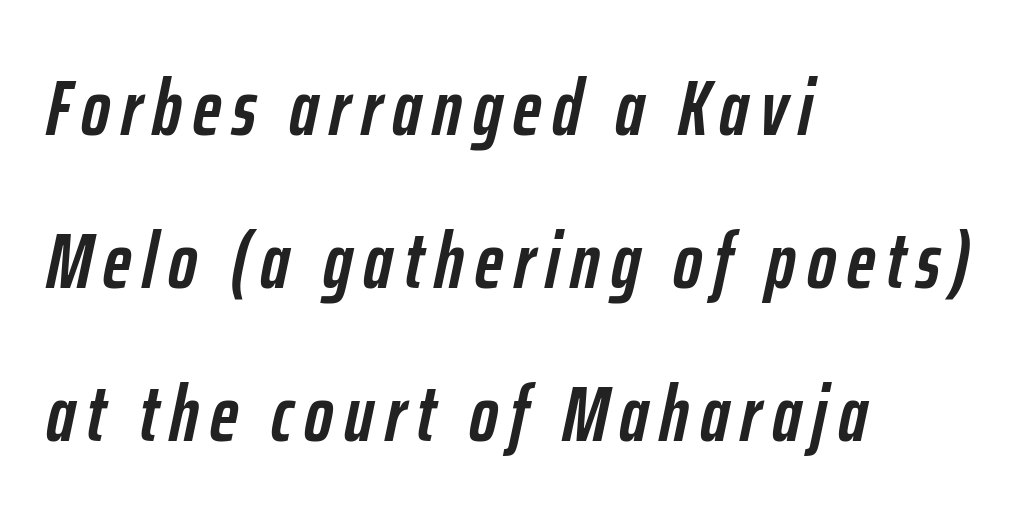
{"italic": "yes", "lean": "right", "slant_degrees": 12, "bold": "yes", "weight": "semibold", "width": "condensed", "stroke_contrast": "low", "x_height": "medium", "monospaced": "no", "underline": "no", "align": "left", "line_spacing": "loose", "line_spacing_ratio": 1.96, "glyph_px": 78}
